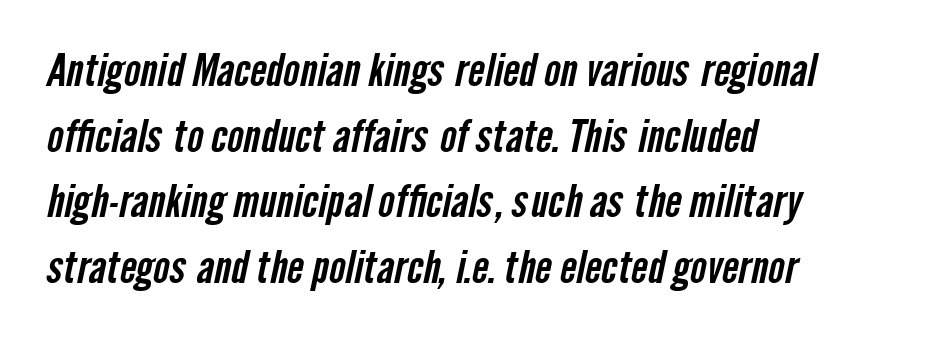
{"serif": "no", "width": "condensed", "stroke_contrast": "low", "x_height": "medium", "monospaced": "no", "underline": "no", "align": "left", "line_spacing": "normal", "line_spacing_ratio": 1.49, "letter_spacing": "normal", "letter_spacing_em": 0.0, "glyph_px": 44}
